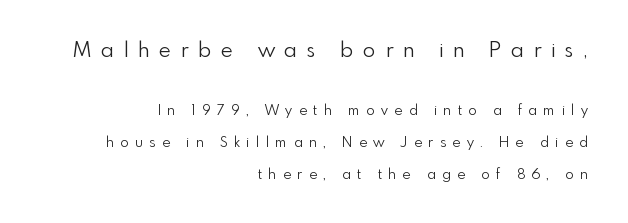
The image shows 21 px text type, upright; set right-aligned, loose line spacing (2.26x), unusually wide letter spacing (+0.46 em), not underlined; the first (top) block is 1.5x larger.
